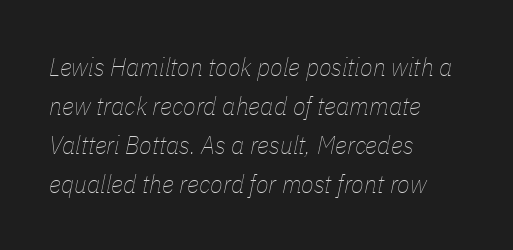
Observe the lean: these are italic letterforms. The foot of each line stays bare and open. Line starts are locked; line ends wander. Letter spacing: default. Leading: standard. Heaviness? Minimal to ordinary, like unemphasized prose.
